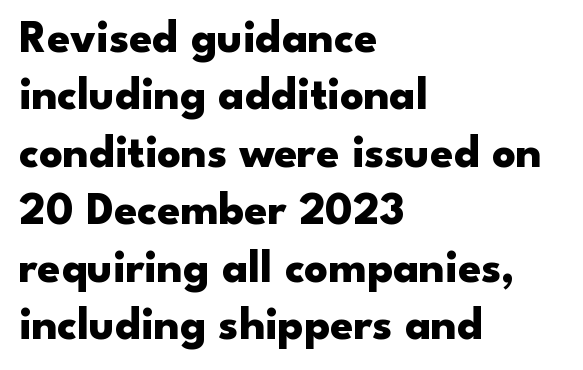
The image shows 46 px heavy, wide sans-serif type, upright; set left-aligned, normal line spacing (1.25x), normal letter spacing, not underlined; low stroke contrast and a small x-height.
